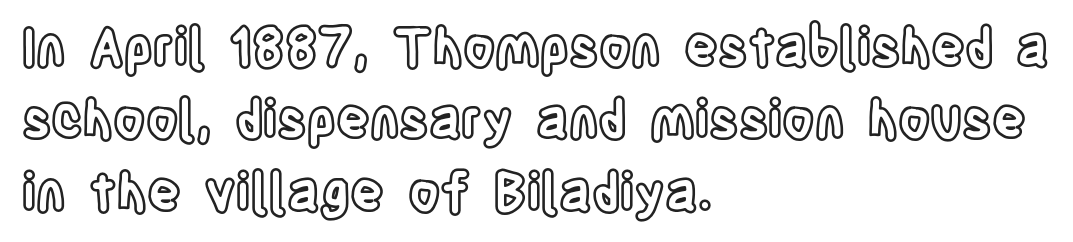
Q: Is the text italic (slanted)? A: No, it is upright.
Q: Is the text underlined? A: No.
Q: How is the paragraph aligned? A: Left-aligned.
Q: Is the spacing between letters normal or unusually wide? A: Normal.
Q: Is the spacing between lines tight, normal or loose? A: Normal.
Q: Width (condensed, normal, or wide)? A: Condensed.
Q: x-height? A: Large.
Q: Monospaced? A: No.
